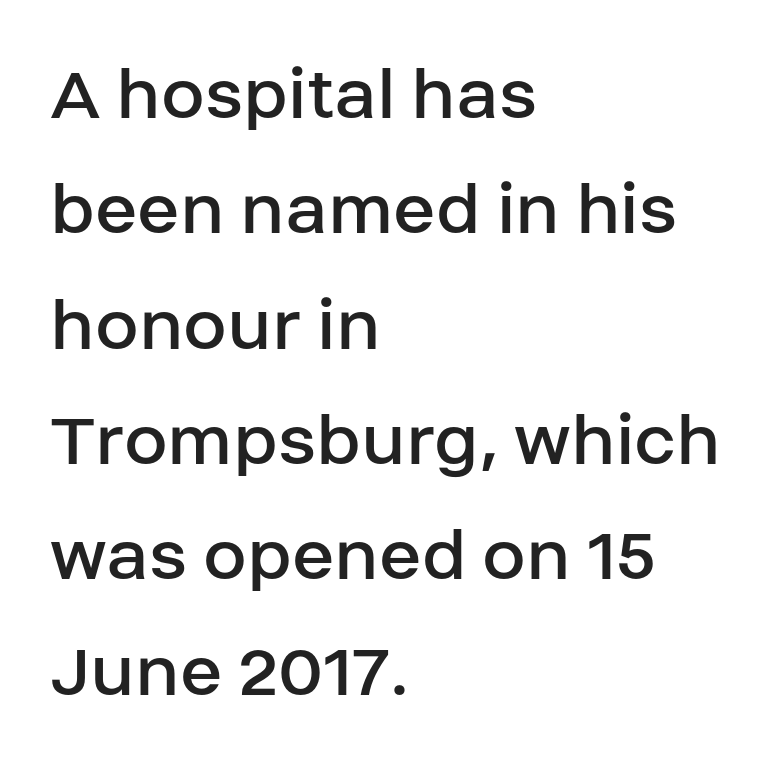
{"serif": "no", "italic": "no", "bold": "no", "weight": "regular", "width": "normal", "stroke_contrast": "low", "x_height": "large", "monospaced": "no", "underline": "no", "align": "left", "line_spacing": "normal", "line_spacing_ratio": 1.46, "letter_spacing": "normal", "letter_spacing_em": 0.0, "glyph_px": 79}
